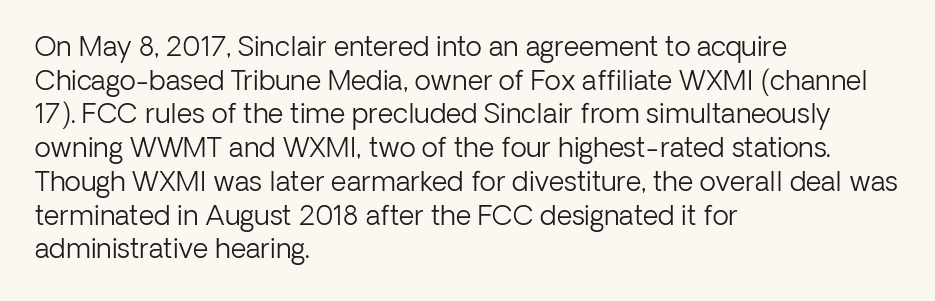
Q: Is the text bold? A: No.
Q: Is the text italic (slanted)? A: No, it is upright.
Q: Is the text underlined? A: No.
Q: How is the paragraph aligned? A: Left-aligned.
Q: Is the spacing between letters normal or unusually wide? A: Normal.
Q: Is the spacing between lines tight, normal or loose? A: Normal.
